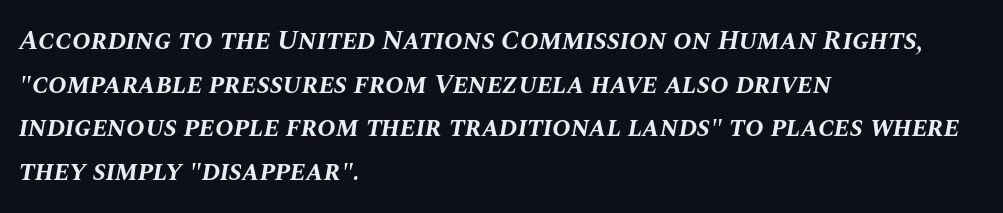
You could not count columns in this text — the font is proportionally spaced. In terms of weight, the rendering is a true, heavy bold. The block of text has a typical density, with ordinary space between rows. The font's italic variant was chosen for this text.
